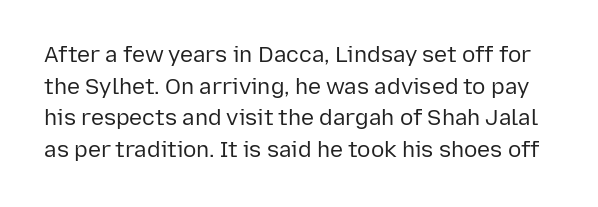
Baseline-to-baseline distance is the conventional proportion of letter height. When letters stand straight like this, we call the style roman or upright. The foot of each line stays bare and open. Is the letter spacing exaggerated? No — it looks like the ordinary default. The strokes carry an ordinary text weight at most.
